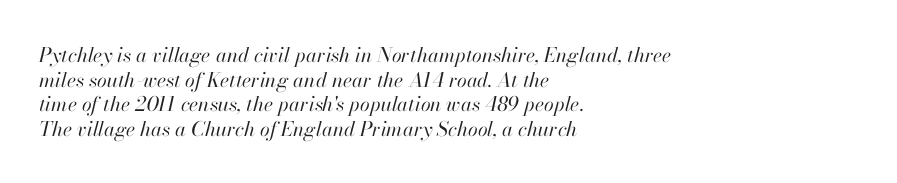
{"italic": "yes", "lean": "right", "slant_degrees": 13, "bold": "no", "underline": "no", "align": "left", "line_spacing_ratio": 1.23, "letter_spacing": "normal", "letter_spacing_em": 0.0, "glyph_px": 20}
